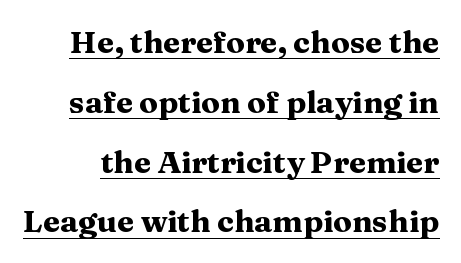
The image shows 31 px heavy, wide serif type, upright; set loose line spacing (1.93x), normal letter spacing, underlined; medium stroke contrast and a medium x-height.
